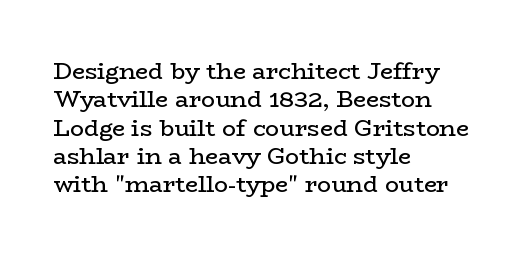
Nobody touched the tracking dial on this one. Visually the block forms a straight wall on the left and a jagged coastline on the right. Posture: upright roman. Beneath every word, the page is bare.
